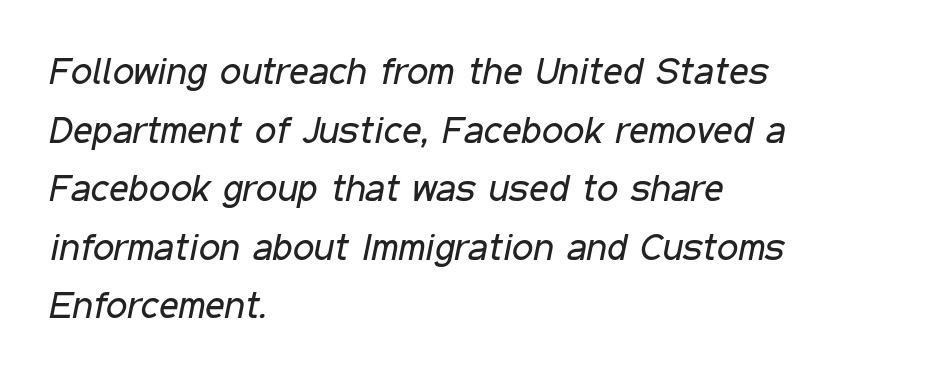
Q: Is the text bold? A: No.
Q: Is the text italic (slanted)? A: Yes, it leans right by about 11 degrees.
Q: Is the text underlined? A: No.
Q: How is the paragraph aligned? A: Left-aligned.
Q: Is the spacing between letters normal or unusually wide? A: Normal.
Q: Is the spacing between lines tight, normal or loose? A: Normal.
Q: Width (condensed, normal, or wide)? A: Condensed.
Q: Stroke contrast? A: Low.
Q: x-height? A: Medium.
Q: Monospaced? A: No.
